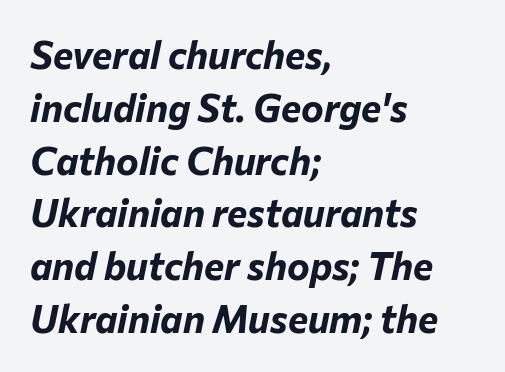
The image shows 38 px bold type, italic (leaning right); set left-aligned, normal line spacing (1.39x), normal letter spacing, not underlined; low stroke contrast and a medium x-height.
